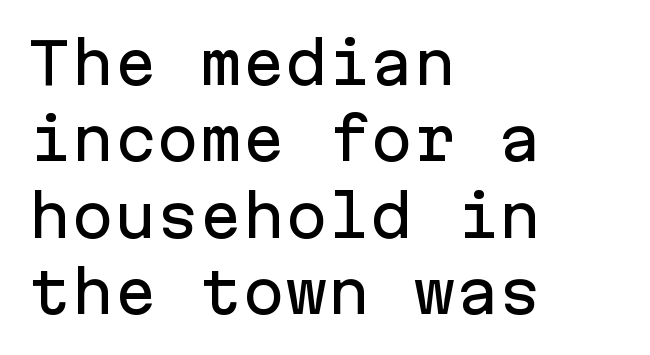
Style check: upright. No feet cap the strokes, marking this as sans-serif type. Check the space under the baseline: it is left empty. If you measured baseline to baseline, you'd find a middling distance.
